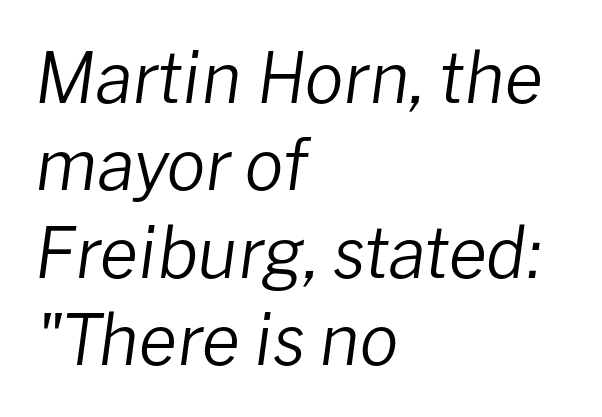
The image shows 70 px regular-weight type, italic (leaning right); set left-aligned, normal line spacing (1.25x), normal letter spacing, not underlined; low stroke contrast and a medium x-height.
